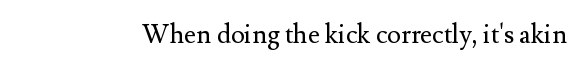
A roman cut, with each character standing at attention. Decoration check: the copy has no underline. The gaps between neighbouring characters are ordinary and unremarkable. Bold? No — there's no thickening of the strokes.
